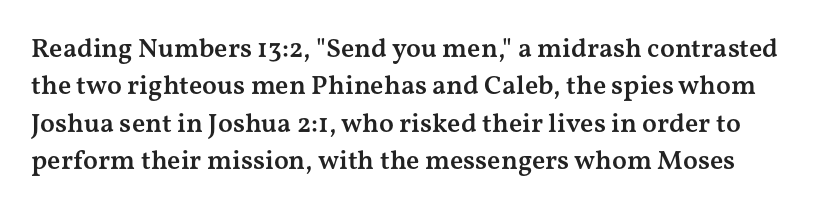
Q: Is the text bold? A: Semi-bold.
Q: Is the text italic (slanted)? A: No, it is upright.
Q: Is the text underlined? A: No.
Q: Is the spacing between letters normal or unusually wide? A: Normal.
Q: Is the spacing between lines tight, normal or loose? A: Normal.
